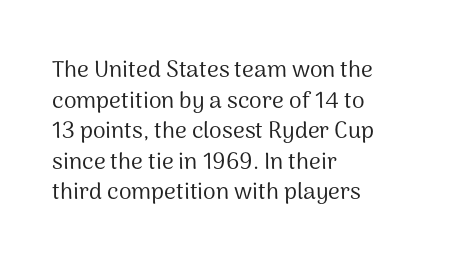
Vertical spacing — default. The text block is weighted toward the left margin, trailing off unevenly rightward. The baseline area is clear. These lines keep a tight, regular rhythm from letter to letter. No extra ink here — the face is not bold.
